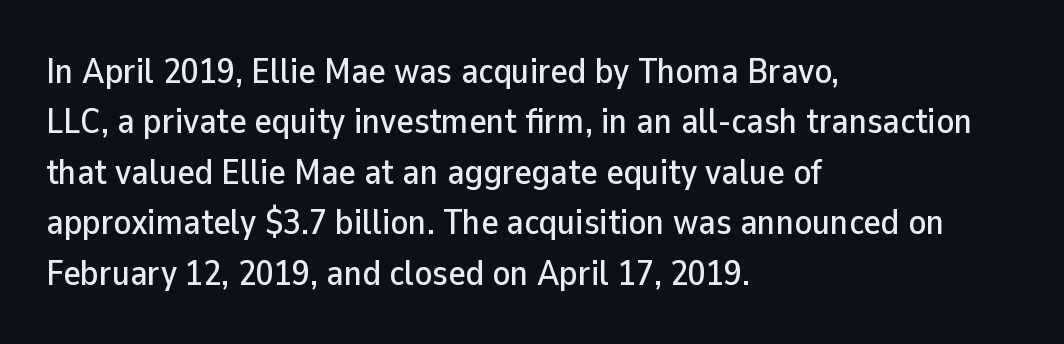
{"serif": "no", "italic": "no", "width": "normal", "stroke_contrast": "low", "x_height": "medium", "monospaced": "no", "underline": "no", "align": "left", "line_spacing": "normal", "line_spacing_ratio": 1.4, "letter_spacing": "normal", "letter_spacing_em": 0.0, "glyph_px": 36}
